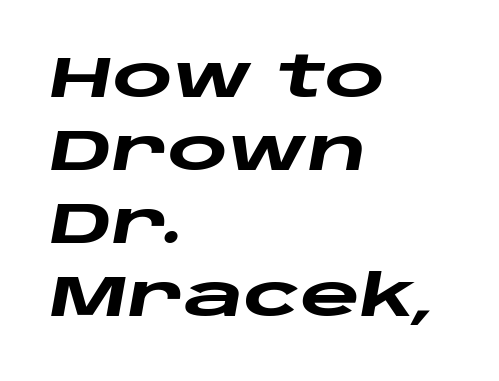
The strip under each line holds only bare page. Posture: slanted. The font is running at its bold setting. How would I describe the line gaps? Plain and ordinary. Glyph-to-glyph distance matches everyday printed text. The rendering uses natural spacing where letterforms have individual widths.
